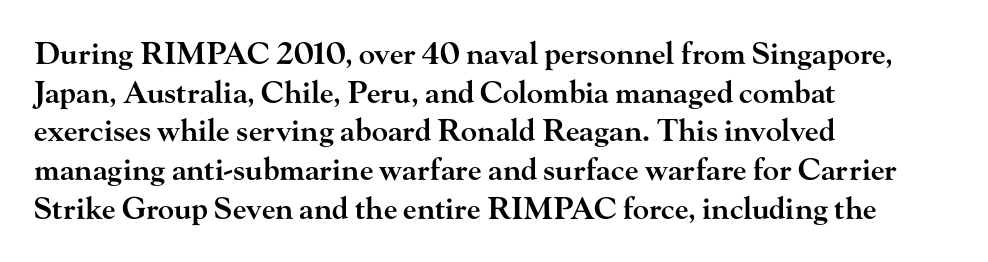
Serifs: yes, visible at the terminals of the letterforms. The face used here is proportionally spaced, like ordinary book or web type. The space beneath each line is pristine and unruled. Here the glyphs are tracked normally, forming tight word shapes.
